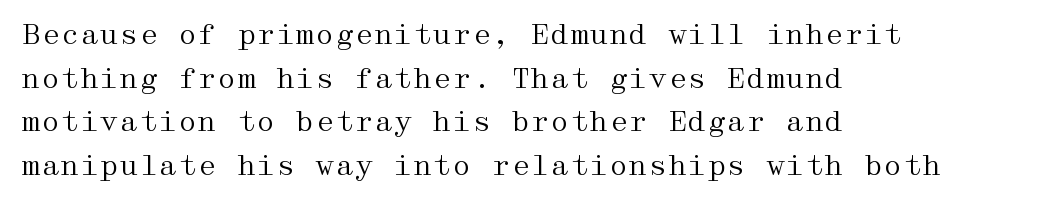
The image shows 28 px regular-weight, wide serif type, upright; set left-aligned, normal line spacing (1.56x), normal letter spacing, not underlined; medium stroke contrast and a medium x-height.
